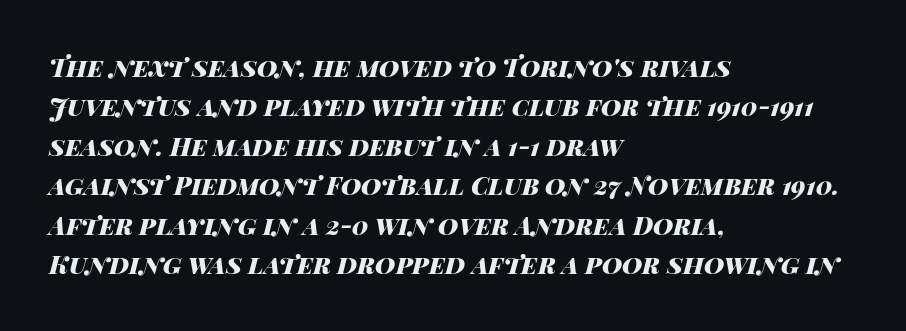
Yep, that's italic — everything's leaning. A classic flush-left, rag-right setting is used for this passage. The rendering uses a bold face; every stroke is thick and dark. Regular leading. Look at the tracking — it's just the regular setting, nothing added.
